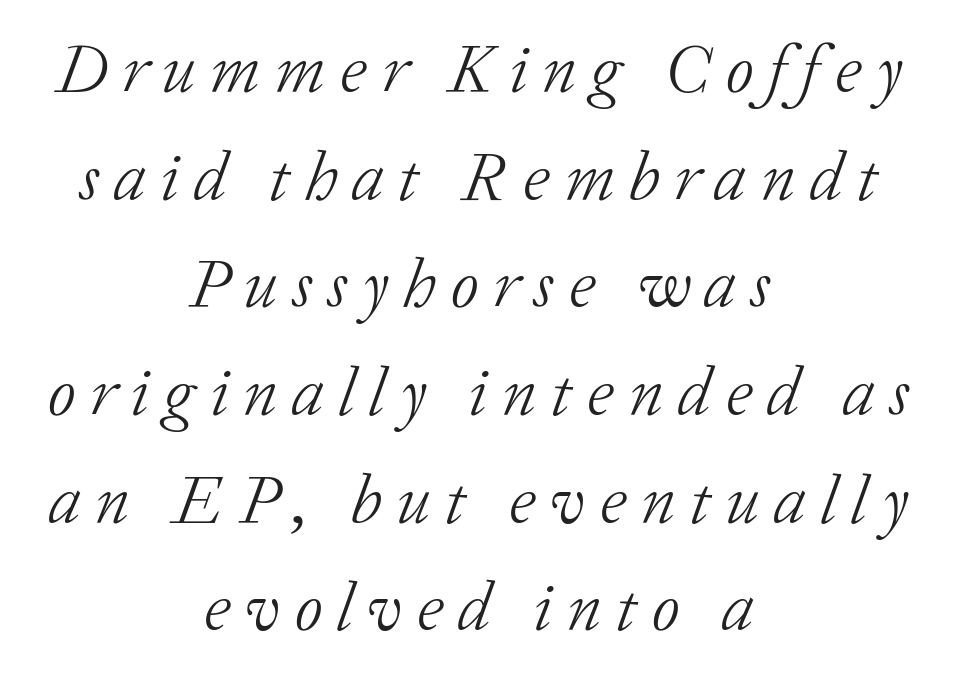
The image shows 69 px light serif type, italic (leaning right); set centered, normal line spacing (1.56x), unusually wide letter spacing (+0.21 em), not underlined; low stroke contrast and a medium x-height.
